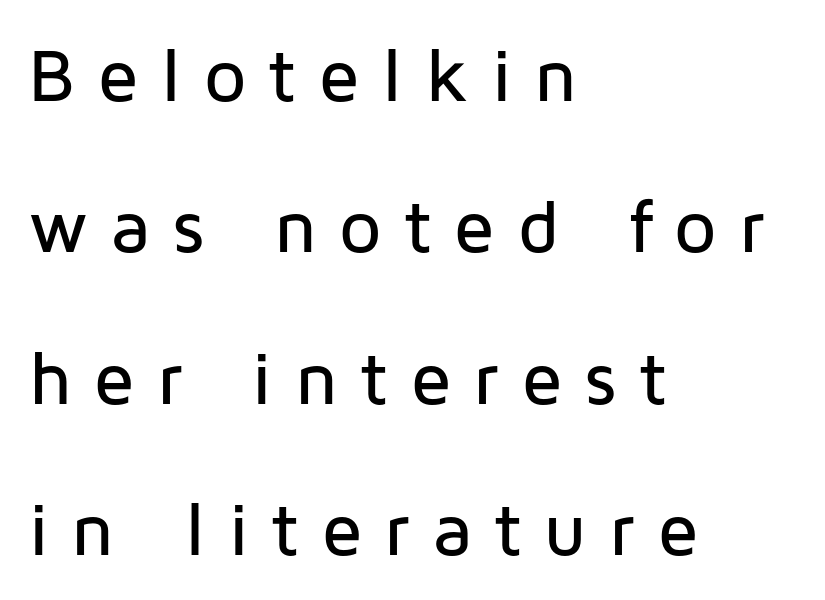
{"serif": "no", "italic": "no", "width": "normal", "stroke_contrast": "low", "x_height": "medium", "monospaced": "no", "underline": "no", "align": "left", "line_spacing": "loose", "line_spacing_ratio": 2.02, "letter_spacing": "wide", "letter_spacing_em": 0.29, "glyph_px": 75}
